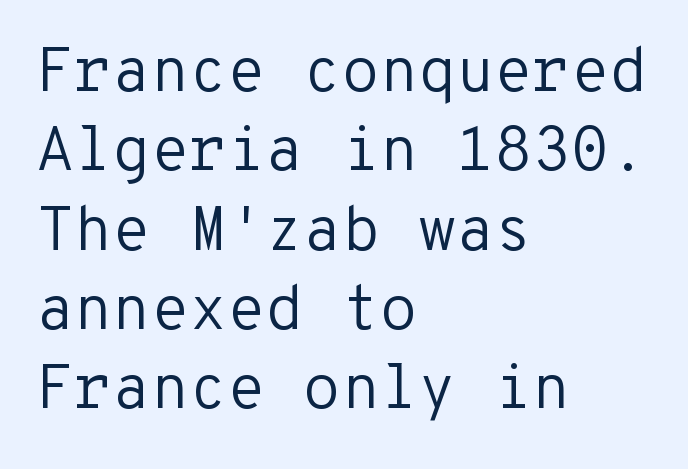
Examine the stroke ends and you'll find no serifs. Each word holds together tightly as a unit, with standard inter-letter gaps. No word sits above an underline. The font's upright variant was chosen for this text. A typesetter would call this monospace, since all characters share one set width.
